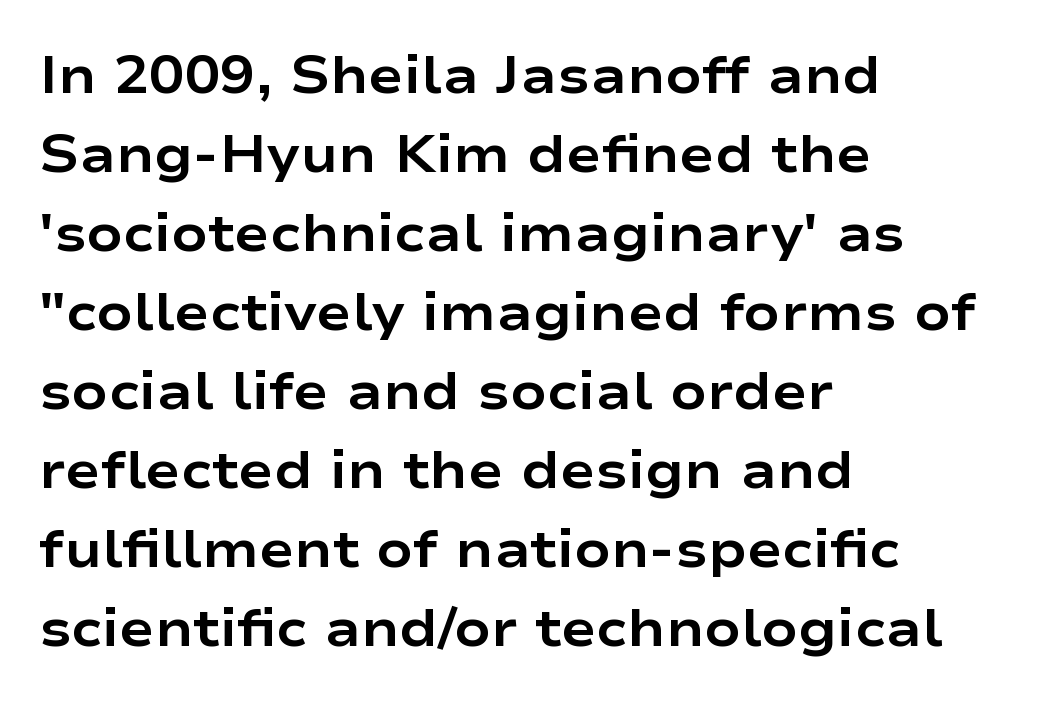
Q: Is the text bold? A: Yes.
Q: Is the text italic (slanted)? A: No, it is upright.
Q: Is the typeface a serif or a sans-serif typeface? A: Sans-serif.
Q: Is the text underlined? A: No.
Q: How is the paragraph aligned? A: Left-aligned.
Q: Is the spacing between letters normal or unusually wide? A: Normal.
Q: Is the spacing between lines tight, normal or loose? A: Normal.
Q: Width (condensed, normal, or wide)? A: Wide.
Q: Stroke contrast? A: Low.
Q: x-height? A: Medium.
Q: Monospaced? A: No.
